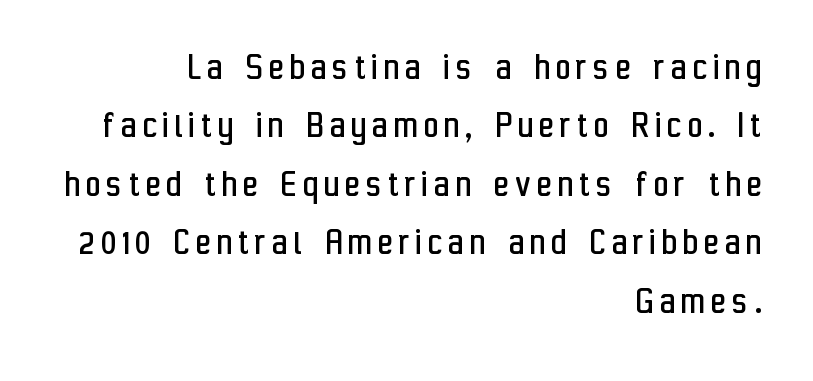
Evenly set lines give the paragraph a standard silhouette. Stems and bowls with no extra thickness — not bold. These lines were composed using upright roman letters. Nope, no serifs anywhere on these letters. Right-aligned paragraph, ragged on the left. The zone under the glyphs is completely vacant.
